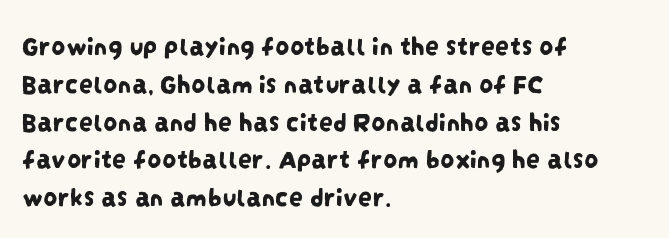
{"serif": "no", "width": "condensed", "stroke_contrast": "low", "x_height": "large", "monospaced": "no", "underline": "no", "align": "left", "line_spacing": "normal", "line_spacing_ratio": 1.35, "letter_spacing": "normal", "letter_spacing_em": 0.0, "glyph_px": 28}
